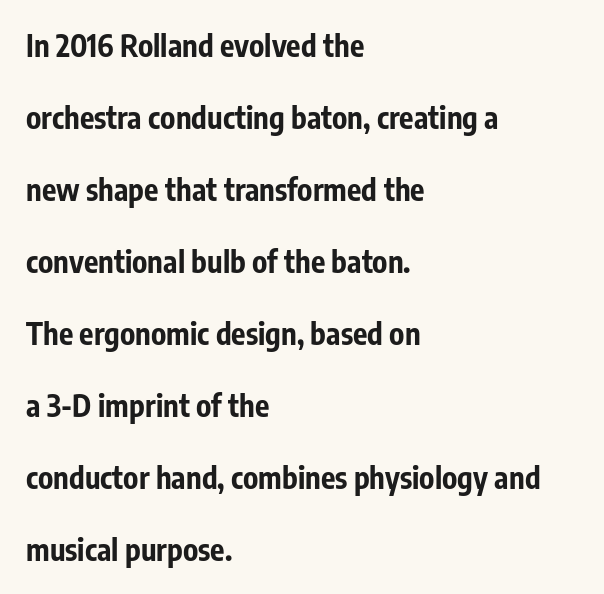
Typographically, this falls in the sans-serif category. The text block is weighted toward the left margin, trailing off unevenly rightward. The block of text is sparse from top to bottom, with ample space between rows. Only glyphs here, with clear space below each row. Chunky letters — that's bold for sure.
